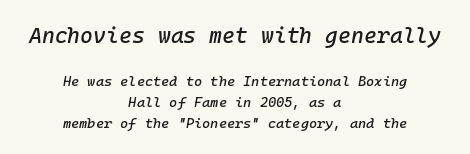
The image shows 22 px text type, italic (leaning right); set centered, normal line spacing (1.5x), normal letter spacing, not underlined; the first (top) block is 1.57x larger.
